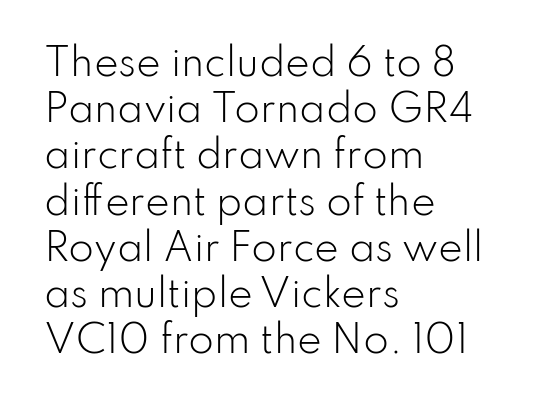
Heft: none added — not bold. Classification — sans serif. Rendered with straight, roman letterforms. The rendering uses a moderate line-height, typical for paragraphs. The glyphs are unaccompanied by any horizontal stroke below them.
